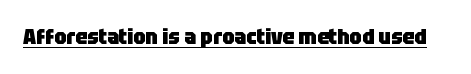
{"italic": "no", "bold": "yes", "underline": "yes", "letter_spacing": "normal", "letter_spacing_em": 0.0, "glyph_px": 21}
